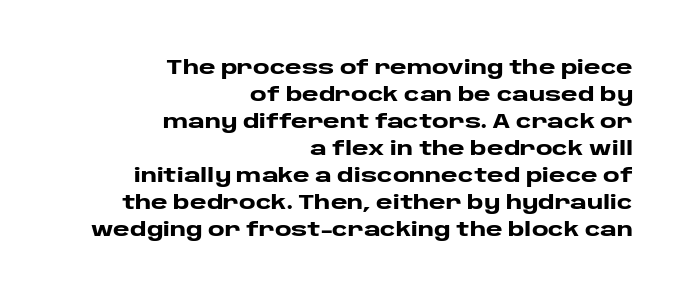
Q: Is the text bold? A: Yes.
Q: Is the text italic (slanted)? A: No, it is upright.
Q: Is the text underlined? A: No.
Q: How is the paragraph aligned? A: Right-aligned.
Q: Is the spacing between letters normal or unusually wide? A: Normal.
Q: Is the spacing between lines tight, normal or loose? A: Normal.
